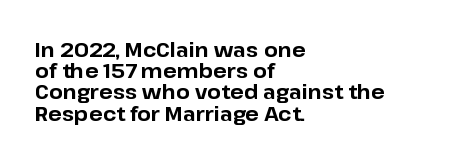
The font is running at its bold setting. Tightly led — the rows are bunched. The passage shown has conventional tracking throughout. The typography opts for an upright posture over an oblique one. Layout note: lines flush left. Type without underlining.
